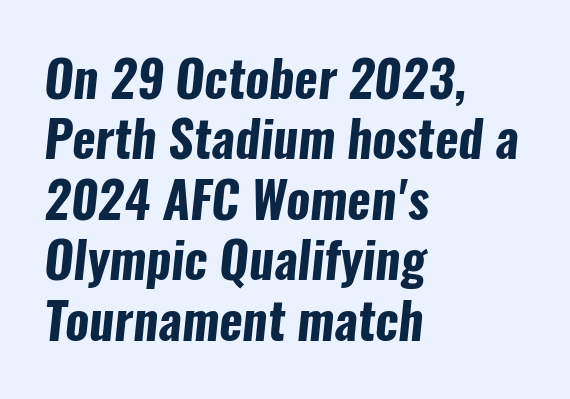
The image shows 50 px bold, condensed sans-serif type; set left-aligned, line spacing 1.21x, normal letter spacing, not underlined; low stroke contrast and a medium x-height.
